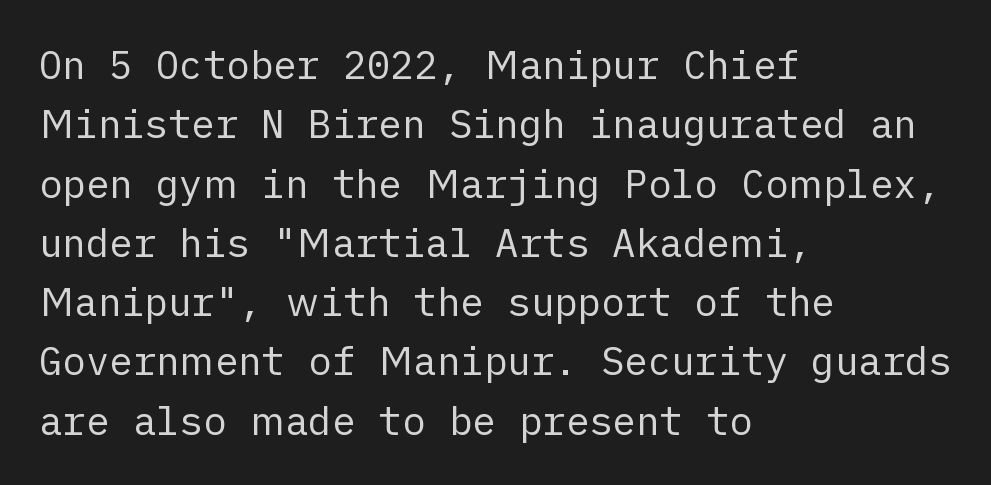
The image shows 39 px regular-weight sans-serif type, upright; set left-aligned, normal line spacing (1.52x), normal letter spacing, not underlined; low stroke contrast and a medium x-height.
